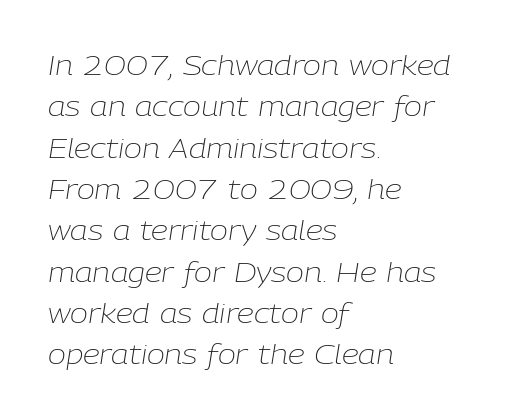
Q: Is the text bold? A: No.
Q: Is the text italic (slanted)? A: Yes, it leans right by about 9 degrees.
Q: Is the text underlined? A: No.
Q: How is the paragraph aligned? A: Left-aligned.
Q: Is the spacing between letters normal or unusually wide? A: Normal.
Q: Is the spacing between lines tight, normal or loose? A: Normal.
